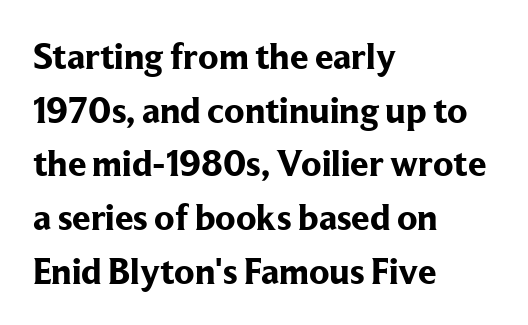
A normal amount of white space separates one row of letters from the next. Standard letterfit; no display-style spreading of the glyphs. Do the characters align in a grid? No, the font is proportional. Ordinary non-slanted type is in use. The area under the type is left untouched. A dark, heavy texture on the line: the type is bold.
